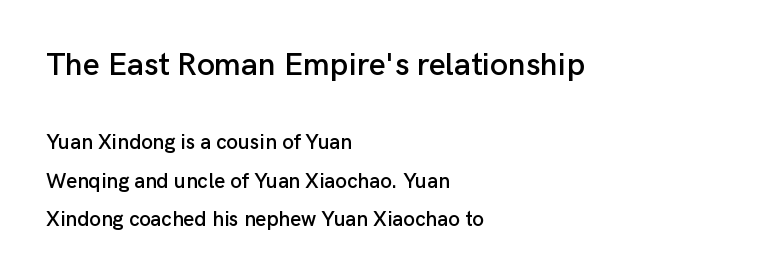
Q: Is the text italic (slanted)? A: No, it is upright.
Q: Is the typeface a serif or a sans-serif typeface? A: Sans-serif.
Q: Is the text underlined? A: No.
Q: How is the paragraph aligned? A: Left-aligned.
Q: Is the spacing between letters normal or unusually wide? A: Normal.
Q: Which block of text is set in a larger size, the first (top) or the second (bottom)? A: The first (top) one.
Q: Width (condensed, normal, or wide)? A: Normal.
Q: Stroke contrast? A: Low.
Q: x-height? A: Medium.
Q: Monospaced? A: No.
